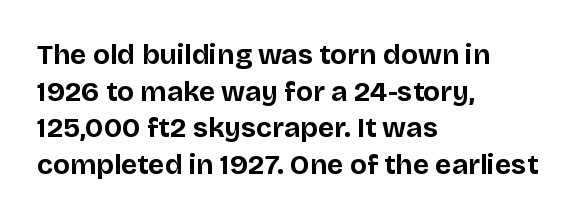
The image shows 28 px bold sans-serif type, upright; set left-aligned, normal line spacing (1.31x), normal letter spacing, not underlined; low stroke contrast and a large x-height.
